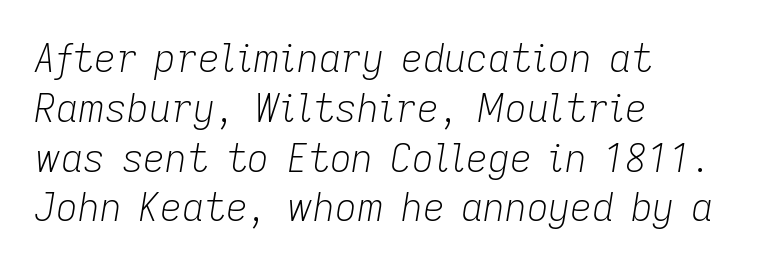
Q: Is the text bold? A: No.
Q: Is the text italic (slanted)? A: Yes, it leans right by about 9 degrees.
Q: Is the text underlined? A: No.
Q: How is the paragraph aligned? A: Left-aligned.
Q: Is the spacing between letters normal or unusually wide? A: Normal.
Q: Is the spacing between lines tight, normal or loose? A: Normal.
Q: Width (condensed, normal, or wide)? A: Normal.
Q: Stroke contrast? A: Low.
Q: x-height? A: Medium.
Q: Monospaced? A: No.
